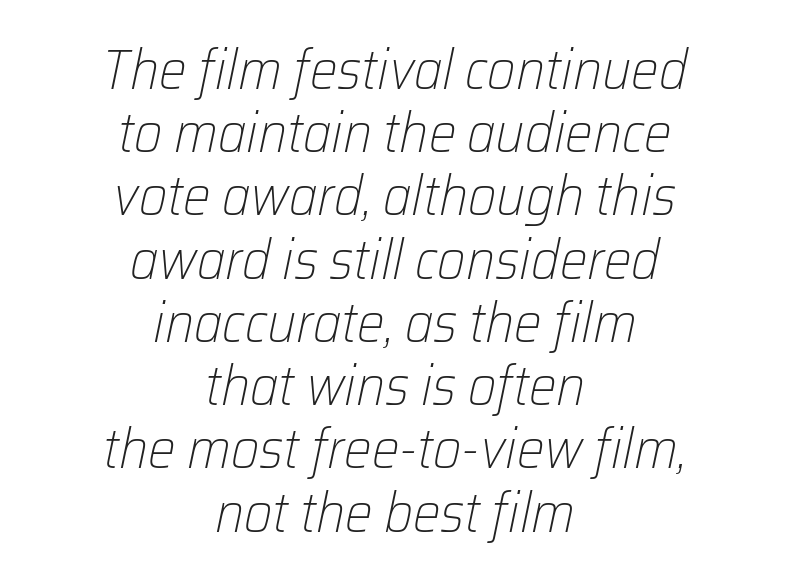
The image shows 55 px light type, italic (leaning right); set centered, tight line spacing (1.15x), normal letter spacing, not underlined; low stroke contrast and a medium x-height.
